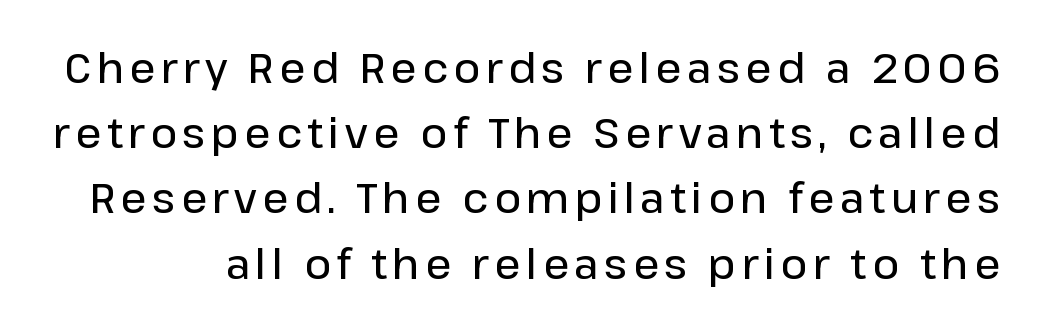
{"serif": "no", "italic": "no", "bold": "semi", "weight": "semibold", "width": "normal", "stroke_contrast": "low", "x_height": "medium", "monospaced": "no", "underline": "no", "line_spacing": "normal", "line_spacing_ratio": 1.59, "glyph_px": 41}
